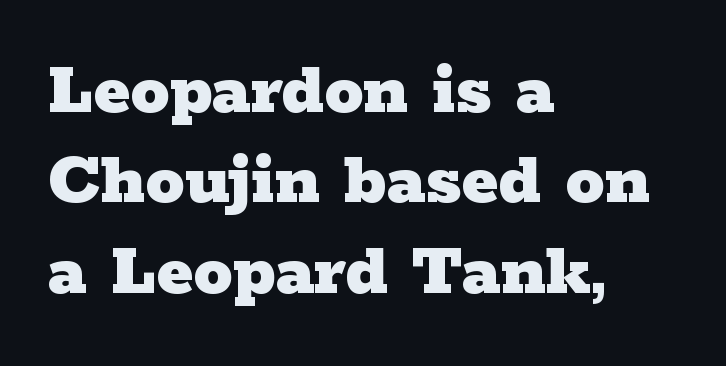
Q: Is the text bold? A: Yes.
Q: Is the text italic (slanted)? A: No, it is upright.
Q: Is the typeface a serif or a sans-serif typeface? A: Serif.
Q: Is the text underlined? A: No.
Q: How is the paragraph aligned? A: Left-aligned.
Q: Is the spacing between letters normal or unusually wide? A: Normal.
Q: Width (condensed, normal, or wide)? A: Wide.
Q: Stroke contrast? A: Low.
Q: x-height? A: Medium.
Q: Monospaced? A: No.
